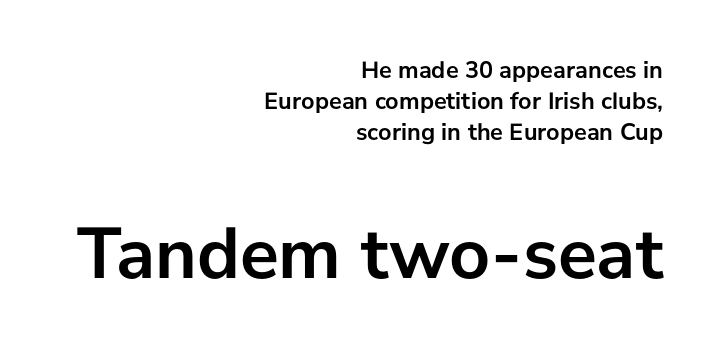
The text block is weighted toward the right margin, trailing off unevenly leftward. Size contrast runs from small at the top to large at the bottom. Vertical strokes here are truly vertical. The font family rendered here belongs to the sans-serif group. Whoever set this chose a conventional vertical rhythm.
